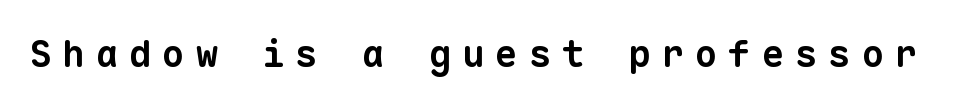
Q: Is the text bold? A: Yes.
Q: Is the typeface a serif or a sans-serif typeface? A: Sans-serif.
Q: Is the text underlined? A: No.
Q: Is the spacing between letters normal or unusually wide? A: Unusually wide.
Q: Width (condensed, normal, or wide)? A: Normal.
Q: Stroke contrast? A: Low.
Q: x-height? A: Medium.
Q: Monospaced? A: Yes.
